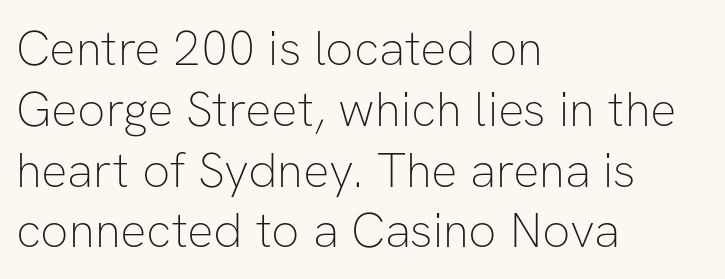
{"serif": "no", "italic": "no", "bold": "no", "weight": "thin", "width": "normal", "stroke_contrast": "low", "x_height": "medium", "monospaced": "no", "underline": "no", "align": "left", "line_spacing_ratio": 1.24, "letter_spacing": "normal", "letter_spacing_em": 0.0, "glyph_px": 49}
